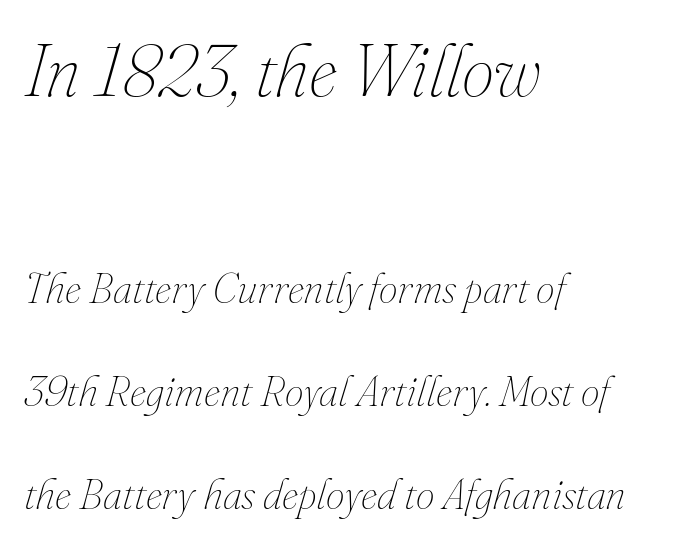
Q: Is the text bold? A: No.
Q: Is the text italic (slanted)? A: Yes, it leans right by about 16 degrees.
Q: Is the text underlined? A: No.
Q: How is the paragraph aligned? A: Left-aligned.
Q: Is the spacing between letters normal or unusually wide? A: Normal.
Q: Is the spacing between lines tight, normal or loose? A: Loose.
Q: Which block of text is set in a larger size, the first (top) or the second (bottom)? A: The first (top) one.
Q: Width (condensed, normal, or wide)? A: Normal.
Q: Stroke contrast? A: Medium.
Q: x-height? A: Small.
Q: Monospaced? A: No.
